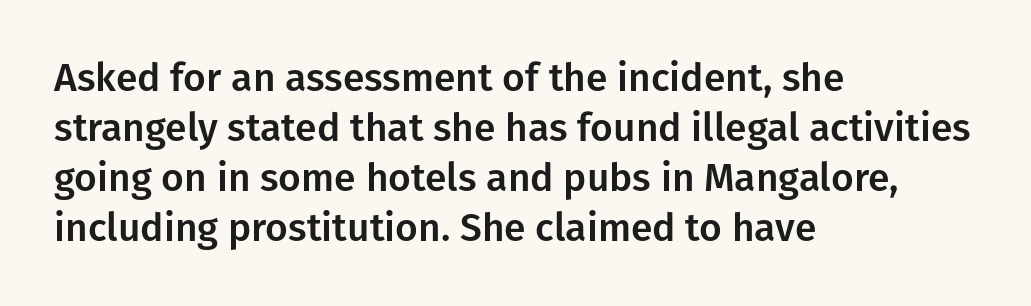
Q: Is the text italic (slanted)? A: No, it is upright.
Q: Is the typeface a serif or a sans-serif typeface? A: Sans-serif.
Q: Is the text underlined? A: No.
Q: How is the paragraph aligned? A: Left-aligned.
Q: Is the spacing between letters normal or unusually wide? A: Normal.
Q: Is the spacing between lines tight, normal or loose? A: Normal.
Q: Width (condensed, normal, or wide)? A: Normal.
Q: Stroke contrast? A: Low.
Q: x-height? A: Medium.
Q: Monospaced? A: No.
